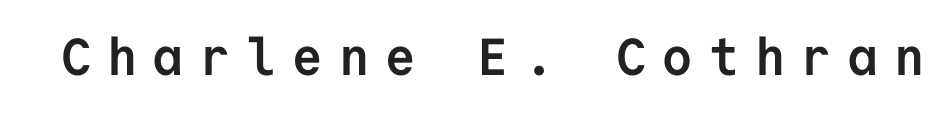
Tracking here is generous; glyphs stand well apart from one another. The letters march in equal steps, a hallmark of fixed-pitch type. This is the regular roman posture of the typeface. Does the type have serifs? No, each stem ends abruptly.
